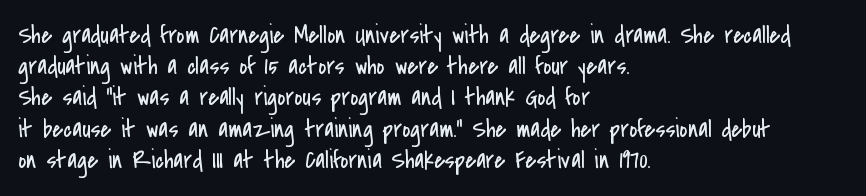
Spacing between characters is what you'd get straight out of the box. Ordinary non-slanted type is in use. The compositor pushed each line to the left boundary. Rows of type keep a routine distance in the vertical direction.
